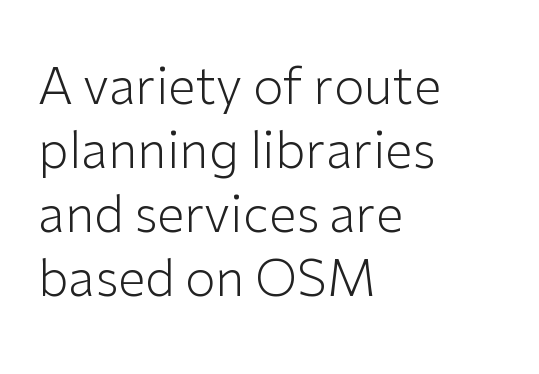
Notice how the passage keeps a crisp vertical edge on the left only. The type sits square on the baseline with zero lean. Type style note: lacks serifs. The baseline area is clear. A light-to-regular cut is what we see here.
